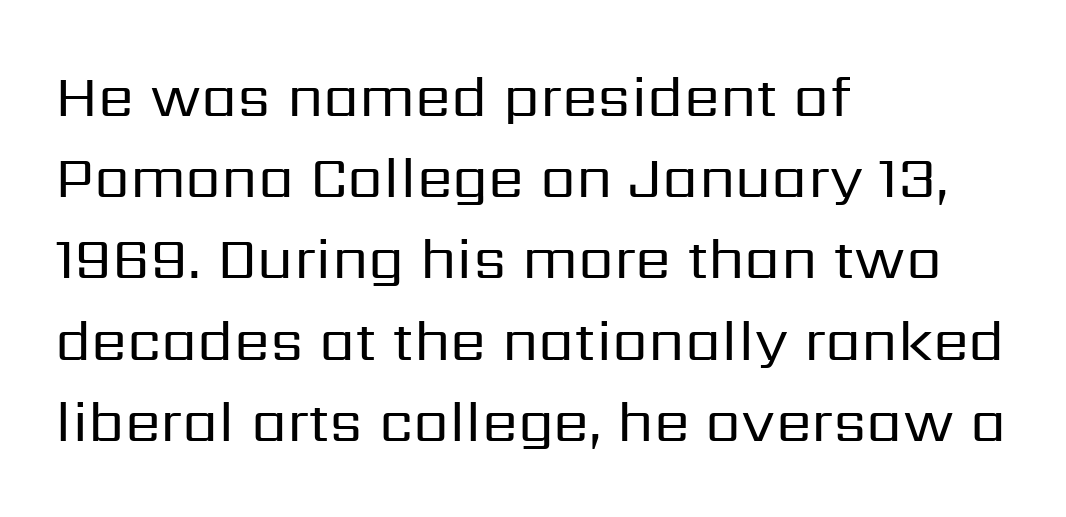
A typesetter would label this face a sans. Every row of glyphs begins at an identical x-position on the left. Character widths vary here, with narrow letters taking less room than wide ones. The weight tops out at a normal text grade. Every stem runs plumb, perpendicular to the baseline.
